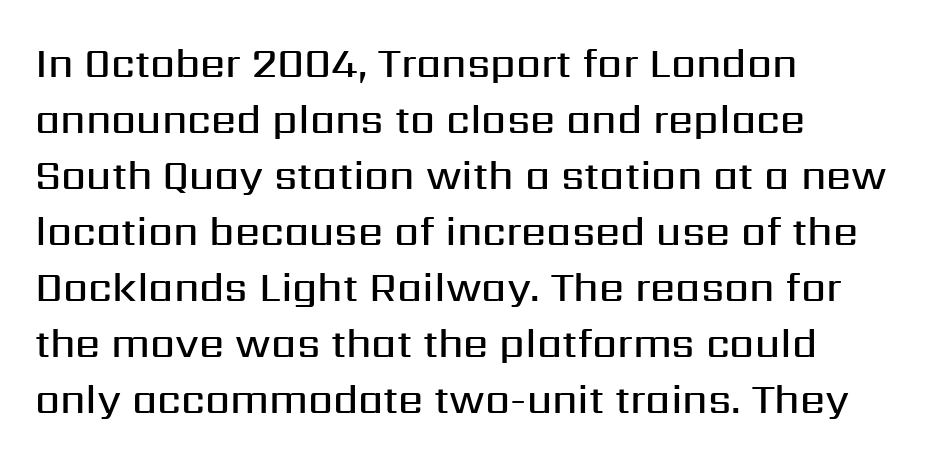
You can tell from the bare stems that sans-serif type was used. Honestly, the letter spacing is just normal — you wouldn't notice it. A somewhat darkened texture: the type is semibold rather than bold. The string is rendered with underlining switched off.
